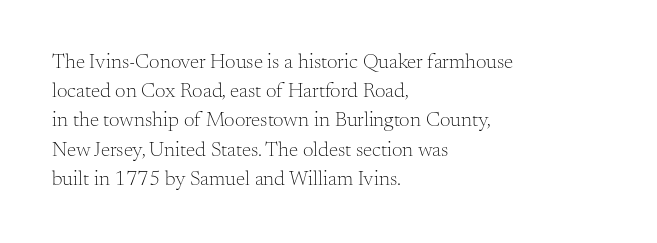
{"italic": "no", "bold": "no", "underline": "no", "align": "left", "line_spacing": "normal", "line_spacing_ratio": 1.39, "letter_spacing": "normal", "letter_spacing_em": 0.0, "glyph_px": 21}
